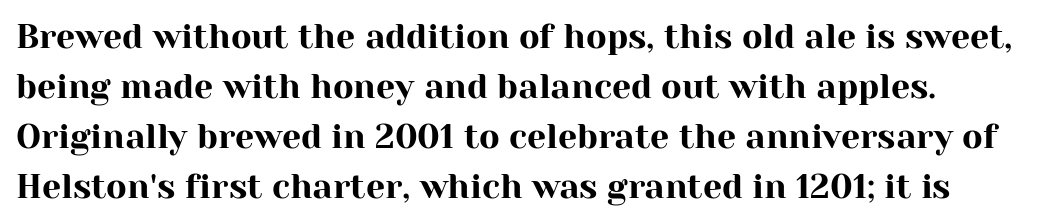
Q: Is the text italic (slanted)? A: No, it is upright.
Q: Is the typeface a serif or a sans-serif typeface? A: Serif.
Q: Is the text underlined? A: No.
Q: Is the spacing between letters normal or unusually wide? A: Normal.
Q: Is the spacing between lines tight, normal or loose? A: Normal.
Q: Width (condensed, normal, or wide)? A: Normal.
Q: Stroke contrast? A: High.
Q: x-height? A: Medium.
Q: Monospaced? A: No.
